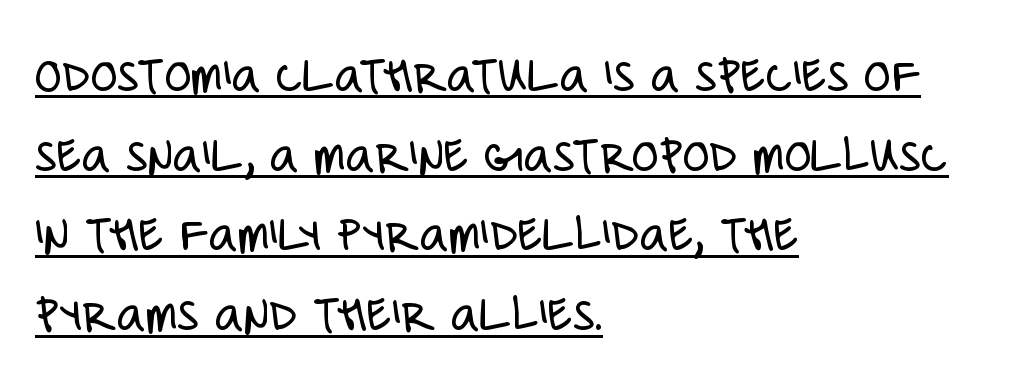
A typesetter would call this proportional, since set widths differ per character. The type family on display is of the sans-serif kind. What's the leading like? Ordinary, nothing unusual. Short and long lines alike share a common starting point at left.
